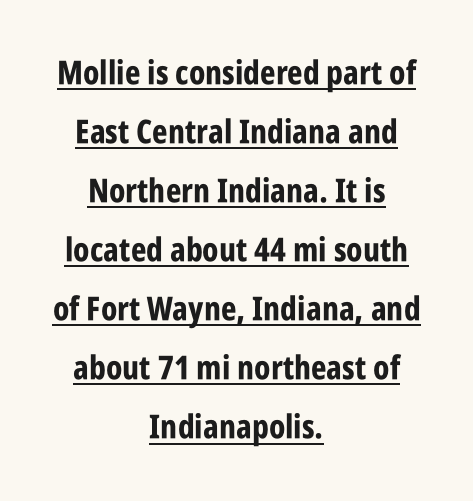
The image shows 33 px bold, condensed sans-serif type, upright; set centered, line spacing 1.79x, normal letter spacing, underlined; low stroke contrast and a large x-height.
